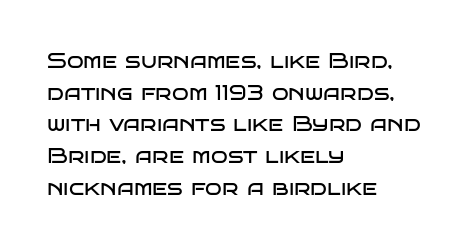
Q: Is the text bold? A: No.
Q: Is the text italic (slanted)? A: No, it is upright.
Q: Is the text underlined? A: No.
Q: How is the paragraph aligned? A: Left-aligned.
Q: Is the spacing between letters normal or unusually wide? A: Normal.
Q: Is the spacing between lines tight, normal or loose? A: Normal.
